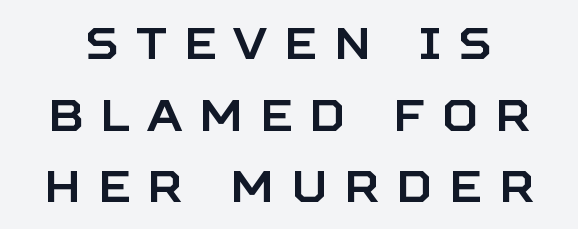
Q: Is the text italic (slanted)? A: No, it is upright.
Q: Is the typeface a serif or a sans-serif typeface? A: Sans-serif.
Q: Is the text underlined? A: No.
Q: Is the spacing between letters normal or unusually wide? A: Unusually wide.
Q: Is the spacing between lines tight, normal or loose? A: Normal.
Q: Width (condensed, normal, or wide)? A: Normal.
Q: Stroke contrast? A: Low.
Q: x-height? A: Large.
Q: Monospaced? A: No.
